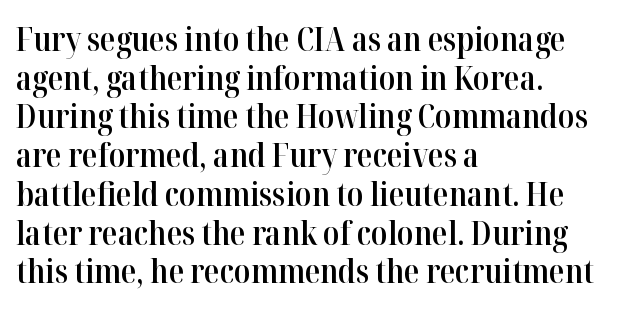
Q: Is the text bold? A: Semi-bold.
Q: Is the text italic (slanted)? A: No, it is upright.
Q: Is the typeface a serif or a sans-serif typeface? A: Serif.
Q: Is the text underlined? A: No.
Q: How is the paragraph aligned? A: Left-aligned.
Q: Is the spacing between letters normal or unusually wide? A: Normal.
Q: Width (condensed, normal, or wide)? A: Normal.
Q: Stroke contrast? A: High.
Q: x-height? A: Medium.
Q: Monospaced? A: No.
